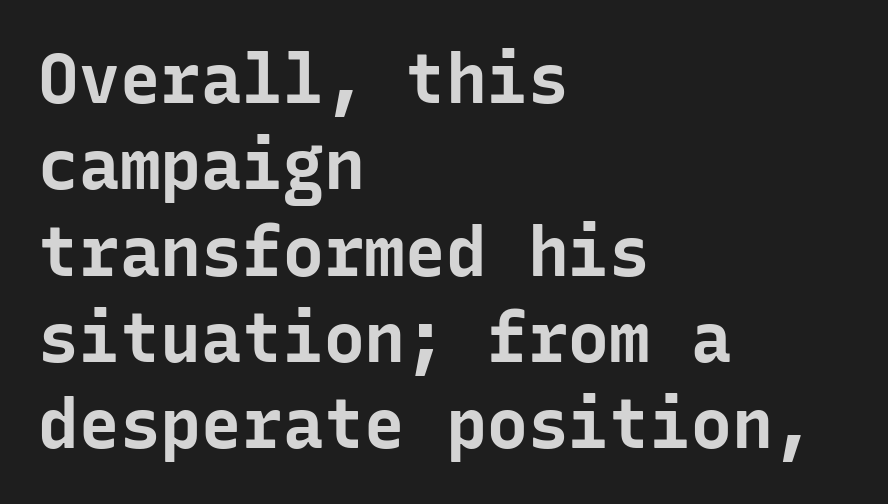
{"serif": "no", "italic": "no", "bold": "yes", "weight": "bold", "width": "normal", "stroke_contrast": "low", "x_height": "medium", "monospaced": "yes", "underline": "no", "align": "left", "line_spacing": "normal", "line_spacing_ratio": 1.27, "letter_spacing": "normal", "letter_spacing_em": 0.0, "glyph_px": 68}
